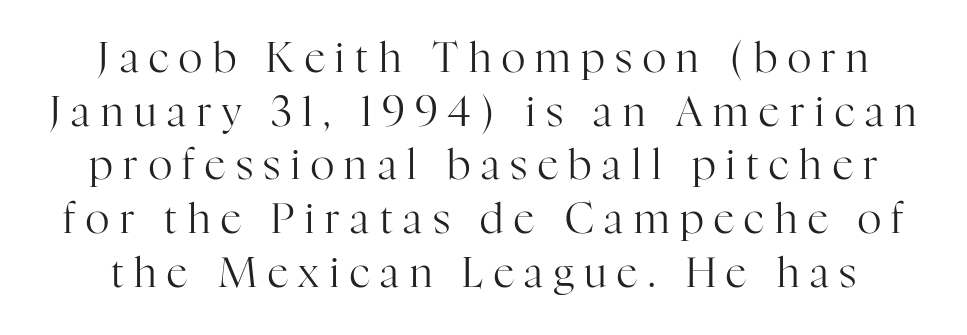
Q: Is the text bold? A: No.
Q: Is the text italic (slanted)? A: No, it is upright.
Q: Is the typeface a serif or a sans-serif typeface? A: Serif.
Q: Is the text underlined? A: No.
Q: Is the spacing between letters normal or unusually wide? A: Unusually wide.
Q: Is the spacing between lines tight, normal or loose? A: Normal.
Q: Width (condensed, normal, or wide)? A: Normal.
Q: Stroke contrast? A: High.
Q: x-height? A: Medium.
Q: Monospaced? A: No.
